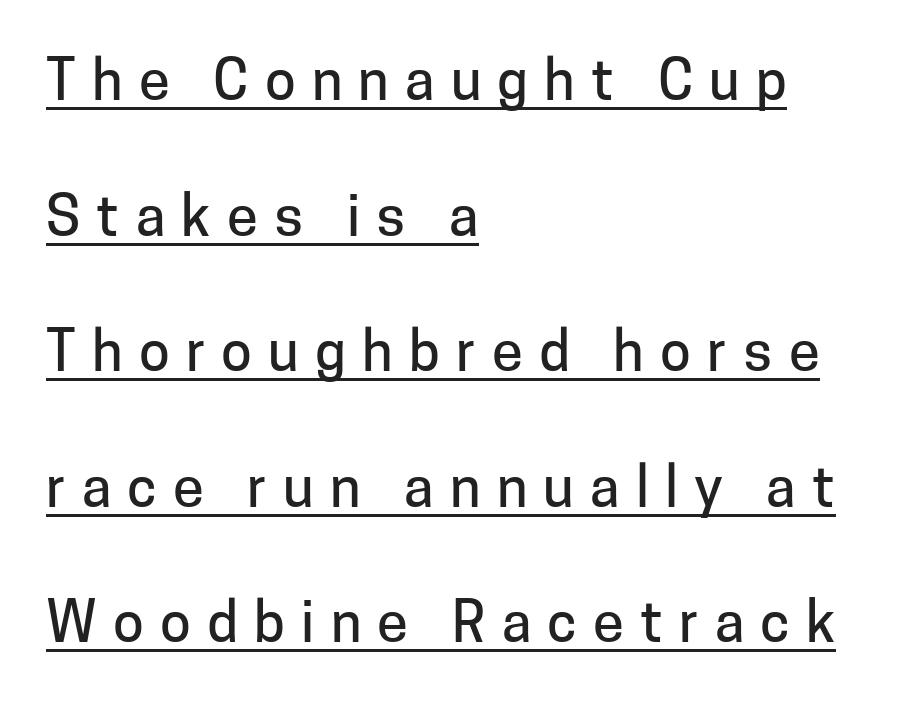
Every row of glyphs begins at an identical x-position on the left. Spacing verdict: proportional, widths tailored to each character. Are there feet on the stems? There aren't — it's a sans. This is roman type, the default non-slanted kind.
